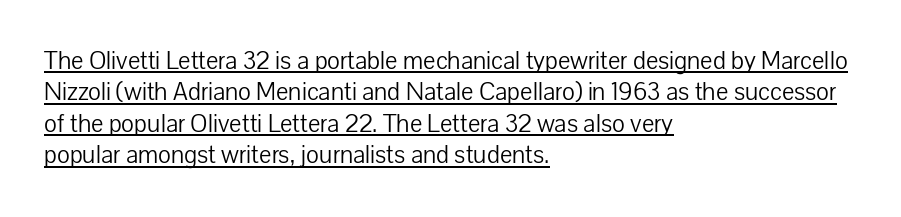
The image shows 26 px text type, upright; set left-aligned, line spacing 1.21x, normal letter spacing, underlined.
